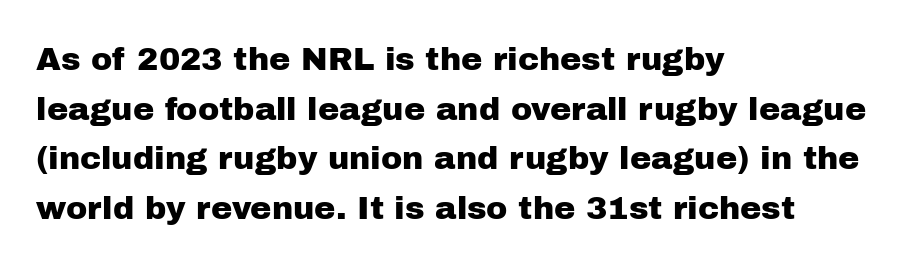
The image shows 32 px sans-serif type, upright; set left-aligned, normal line spacing (1.55x), normal letter spacing, not underlined; low stroke contrast and a medium x-height.
